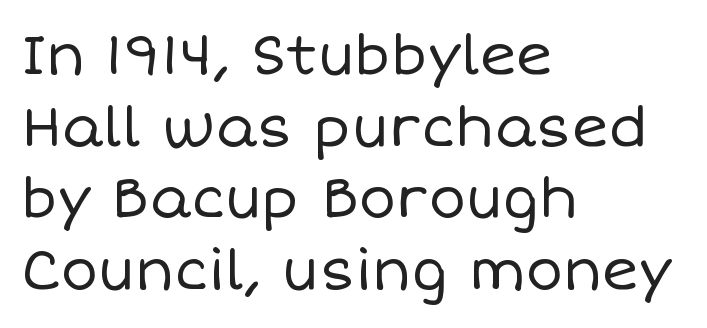
{"italic": "no", "bold": "no", "weight": "regular", "width": "normal", "stroke_contrast": "low", "x_height": "large", "monospaced": "no", "underline": "no", "align": "left", "line_spacing": "normal", "line_spacing_ratio": 1.28, "letter_spacing": "normal", "letter_spacing_em": 0.0, "glyph_px": 56}
